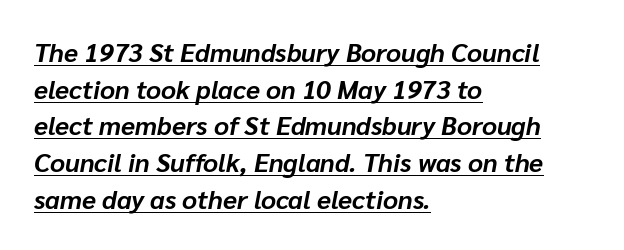
Emphasis-style slanted type is in use. The rendered words wear a rule along their underside. Vertical spacing — default. The passage shown is emphatically bold. Default kerning and tracking; the words read as compact shapes.
